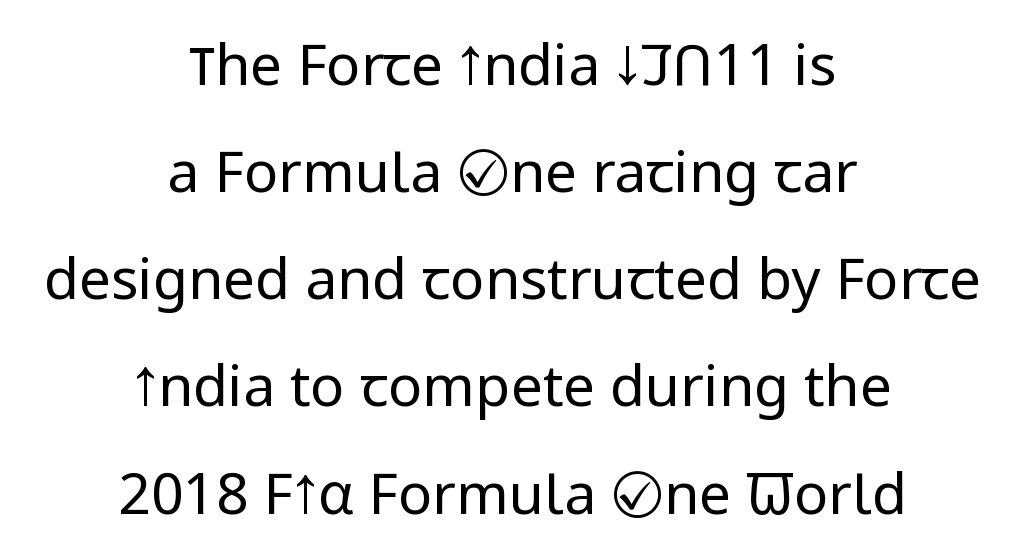
The image shows 57 px regular-weight sans-serif type, upright; set centered, line spacing 1.88x, normal letter spacing, not underlined; low stroke contrast and a medium x-height.
